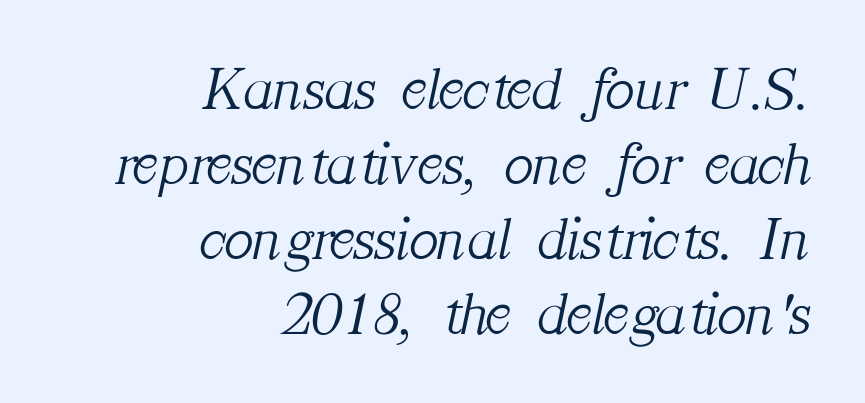
This sample has the flowing, uneven cadence of proportional lettering. The passage shown is not bold in any degree. The setting favours the right margin, as signatures and pull-quotes sometimes do. The space directly below the letters is spotless.
